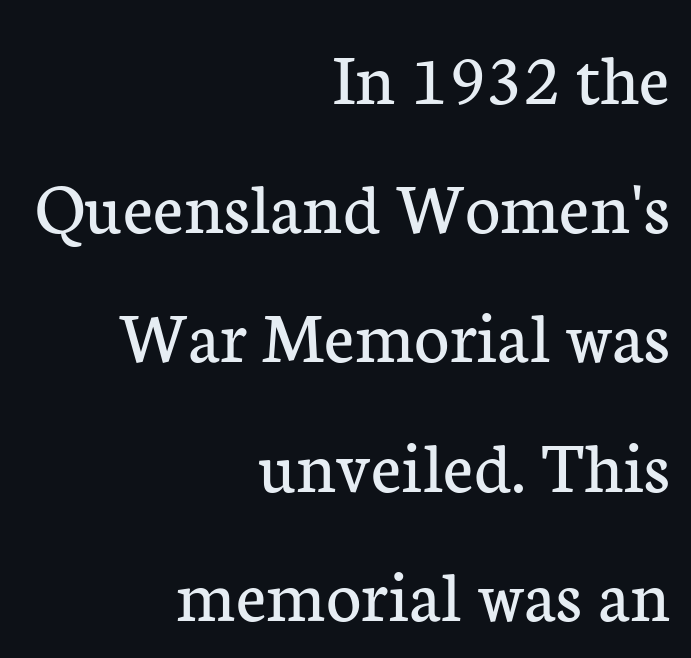
Has an underline been added? It has not. The typesetter chose a ragged-left arrangement here. Characters remain perfectly vertical along every line. Counters stay open thanks to moderate or lighter strokes. The text was rendered using a seriffed face with decorative stroke endings.
